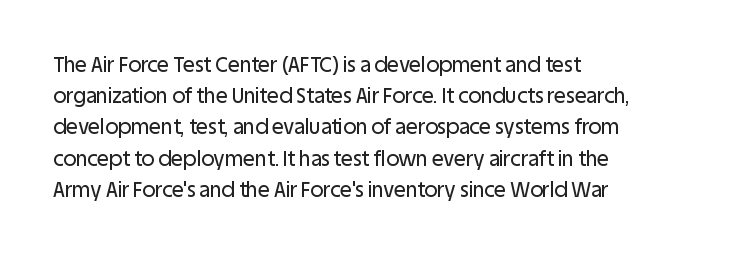
You could call the tracking neutral — neither tight nor loose. No italicization has been applied; the sample stays upright. Just letters on the line, the space beneath them empty. Compared with typical paragraphs, the rows here are spaced about the same.
